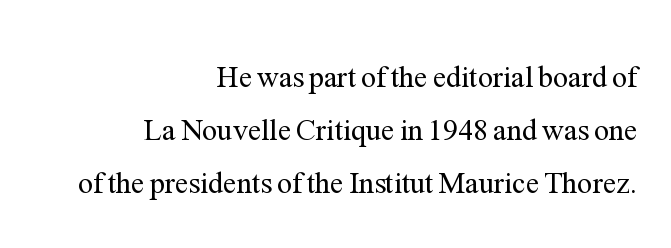
The image shows 30 px regular-weight serif type, upright; set right-aligned, line spacing 1.77x, normal letter spacing, not underlined; medium stroke contrast and a medium x-height.
